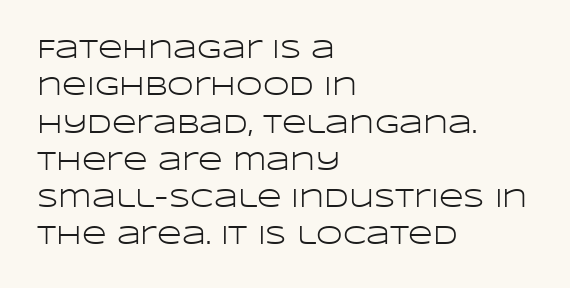
{"italic": "no", "bold": "no", "underline": "no", "align": "left", "line_spacing": "normal", "line_spacing_ratio": 1.38, "letter_spacing": "normal", "letter_spacing_em": 0.0, "glyph_px": 27}
